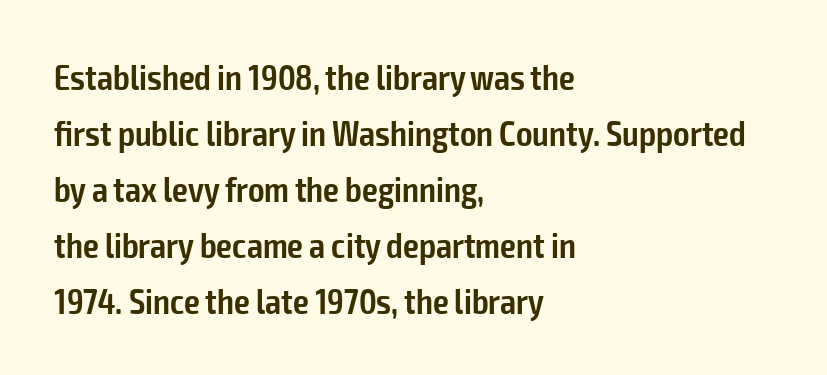
{"serif": "no", "italic": "no", "bold": "semi", "weight": "semibold", "width": "condensed", "stroke_contrast": "low", "x_height": "medium", "monospaced": "no", "underline": "no", "align": "left", "line_spacing": "normal", "line_spacing_ratio": 1.6, "letter_spacing": "normal", "letter_spacing_em": 0.0, "glyph_px": 35}
